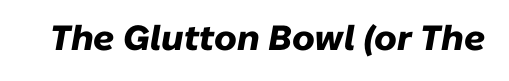
Q: Is the text bold? A: Yes.
Q: Is the text italic (slanted)? A: Yes, it leans right by about 10 degrees.
Q: Is the text underlined? A: No.
Q: Is the spacing between letters normal or unusually wide? A: Normal.
Q: Width (condensed, normal, or wide)? A: Normal.
Q: Stroke contrast? A: Low.
Q: x-height? A: Medium.
Q: Monospaced? A: No.
